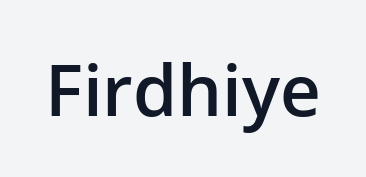
Nothing sits at the stroke ends, so this counts as sans-serif. The sample has been set in demibold, a notch under bold. The axis of the letterforms is exactly vertical. The face used here is proportionally spaced, like ordinary book or web type. Quick note: underline off.
